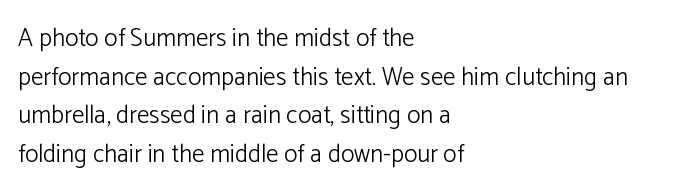
Q: Is the text bold? A: No.
Q: Is the text italic (slanted)? A: No, it is upright.
Q: Is the text underlined? A: No.
Q: How is the paragraph aligned? A: Left-aligned.
Q: Is the spacing between letters normal or unusually wide? A: Normal.
Q: Is the spacing between lines tight, normal or loose? A: Normal.
